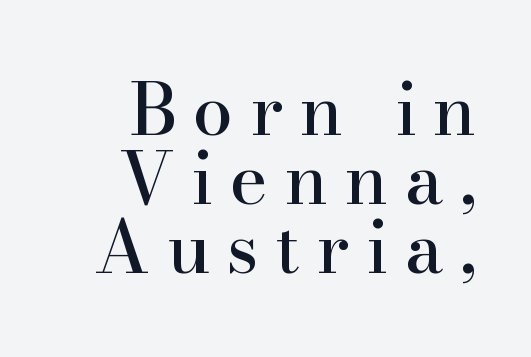
Descender tails drop into unmarked territory. Looks like regular typesetting: each glyph gets only the width it needs. Are there feet on the stems? There are — it's a serif. There is plenty of visible air inserted between adjacent glyphs. The letters stand upright; this is a roman face. Cramped leading.
